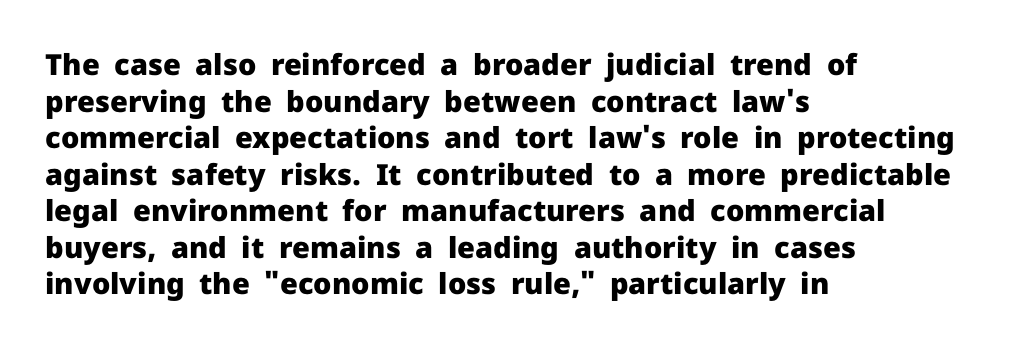
{"serif": "no", "italic": "no", "bold": "yes", "weight": "heavy", "width": "normal", "stroke_contrast": "low", "x_height": "medium", "monospaced": "no", "underline": "no", "align": "left", "line_spacing": "normal", "line_spacing_ratio": 1.26, "letter_spacing": "normal", "letter_spacing_em": 0.0, "glyph_px": 29}
